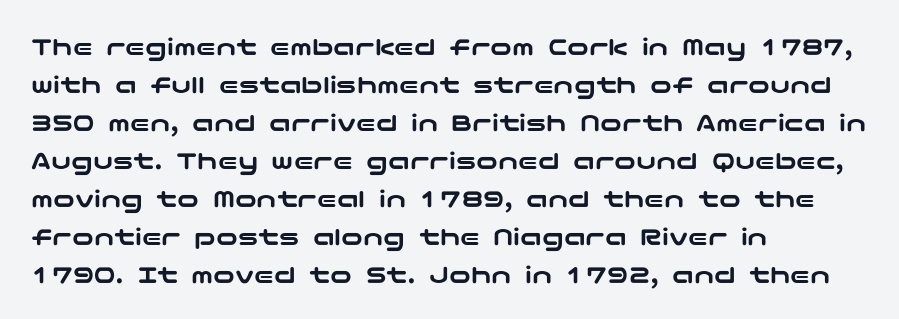
Every stem runs plumb, perpendicular to the baseline. No extra tracking has been applied to these lines. Students, observe: this is what conventionally led text looks like. The rendering anchors every line to the left-hand side. Just letters on the line, the space beneath them empty.
